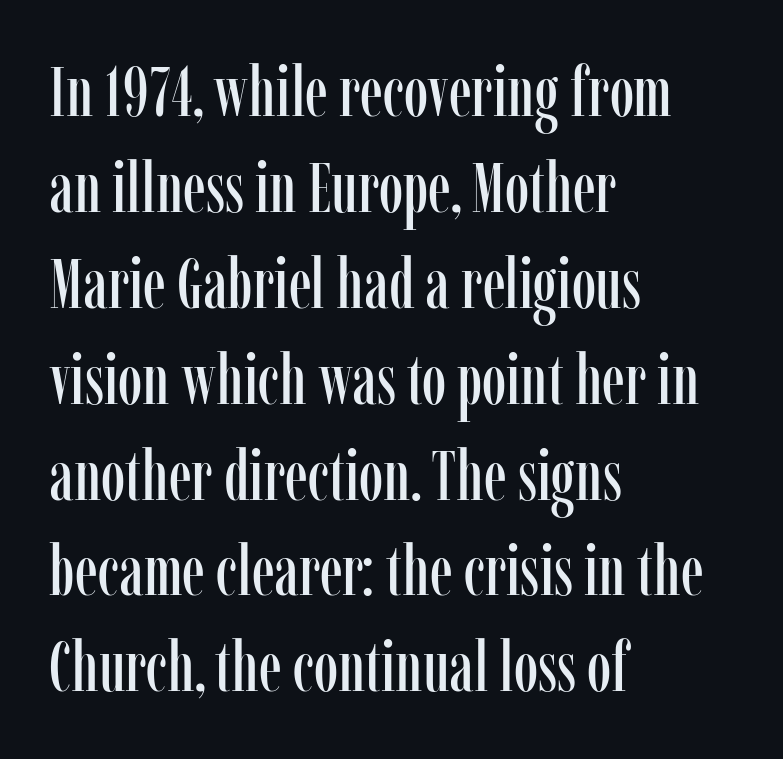
The image shows 70 px condensed serif type, upright; set left-aligned, normal line spacing (1.37x), normal letter spacing, not underlined; low stroke contrast and a medium x-height.
